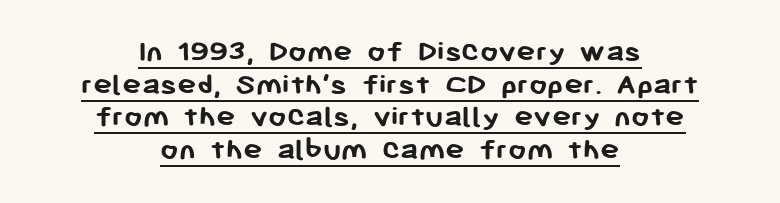
Q: Is the text bold? A: Yes.
Q: Is the text italic (slanted)? A: No, it is upright.
Q: Is the typeface a serif or a sans-serif typeface? A: Sans-serif.
Q: Is the text underlined? A: Yes.
Q: How is the paragraph aligned? A: Centered.
Q: Is the spacing between letters normal or unusually wide? A: Normal.
Q: Is the spacing between lines tight, normal or loose? A: Tight.
Q: Width (condensed, normal, or wide)? A: Normal.
Q: Stroke contrast? A: Low.
Q: x-height? A: Medium.
Q: Monospaced? A: No.
